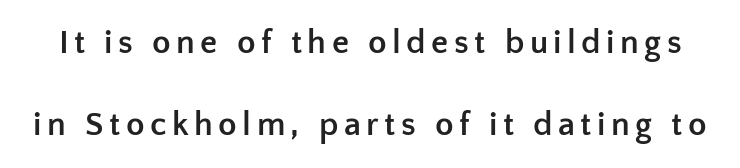
These lines were composed using upright roman letters. What's the leading like? Stretched, with rows far apart. The strokes are fattened all the way to bold. A clean baseline with only descenders dipping below it. You could not count columns in this text — the font is proportionally spaced. Letterform terminals end flat and unadorned throughout the passage.
